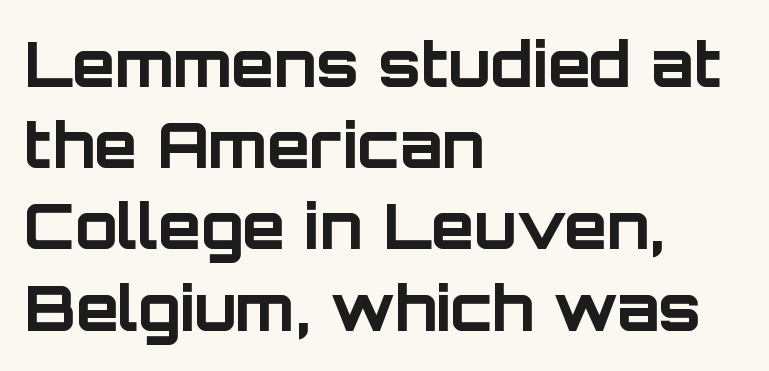
Each letter keeps its own natural width here, so spacing adapts to shape. Tall strokes in this sample are plumb rather than angled. The block of text has a typical density, with ordinary space between rows. The compositor pushed each line to the left boundary. The words here are not underlined.
